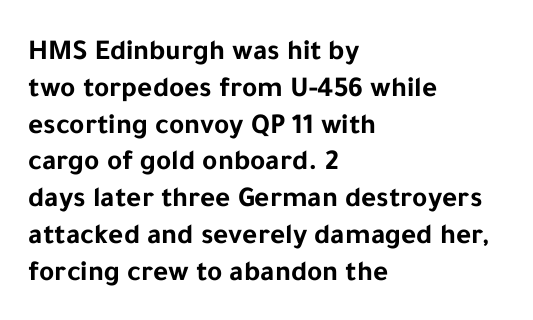
{"serif": "no", "italic": "no", "bold": "yes", "weight": "bold", "width": "normal", "stroke_contrast": "low", "x_height": "medium", "monospaced": "no", "underline": "no", "align": "left", "line_spacing": "normal", "line_spacing_ratio": 1.27, "letter_spacing": "normal", "letter_spacing_em": 0.0, "glyph_px": 29}
